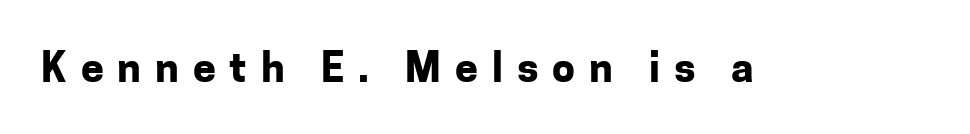
Pretty heavy lettering here — definitely bold. Glance below the letters and you will spot only blank space. This sample uses a sans-serif face. Characters follow at a spacing far wider than the type designer built in. A typesetter would call this proportional, since set widths differ per character. The lettering stays uniformly vertical, giving the passage a roman look.
